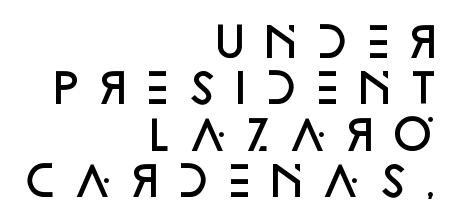
If you measured baseline to baseline, you'd find a short distance. This rendering widens character spacing well past its baseline value. Its strokes are somewhat broadened, the hallmark of semibold type. Posture: straight, roman, zero tilt. Compared with a flush-left layout, this one pins lines to the opposite, right side.
